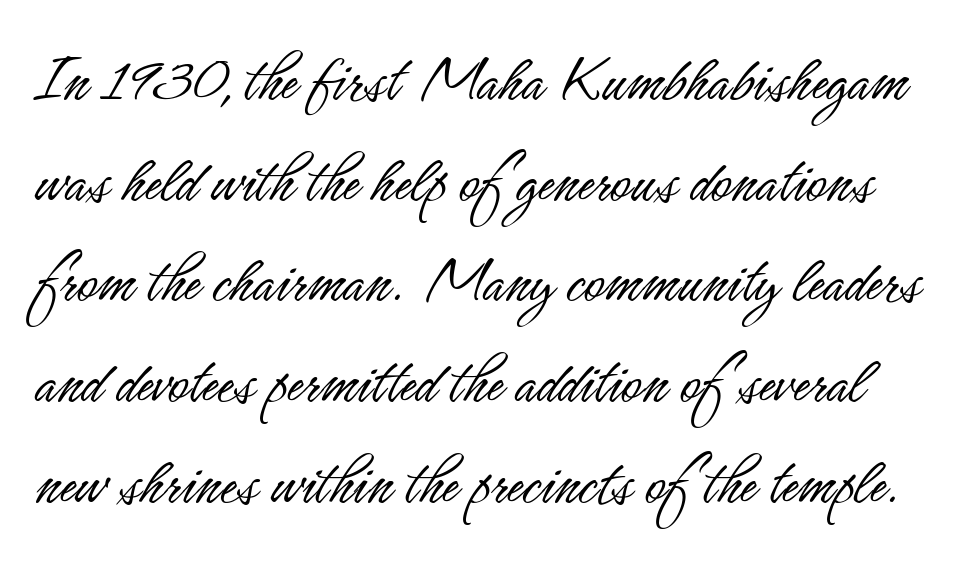
Q: Is the text bold? A: No.
Q: Is the text italic (slanted)? A: Yes.
Q: Is the typeface a serif or a sans-serif typeface? A: Sans-serif.
Q: Is the text underlined? A: No.
Q: Is the spacing between letters normal or unusually wide? A: Normal.
Q: Is the spacing between lines tight, normal or loose? A: Normal.
Q: Width (condensed, normal, or wide)? A: Condensed.
Q: Stroke contrast? A: Low.
Q: x-height? A: Small.
Q: Monospaced? A: No.
